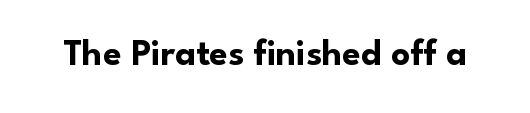
The image shows 37 px bold sans-serif type, upright; set normal letter spacing, not underlined; low stroke contrast and a small x-height.
